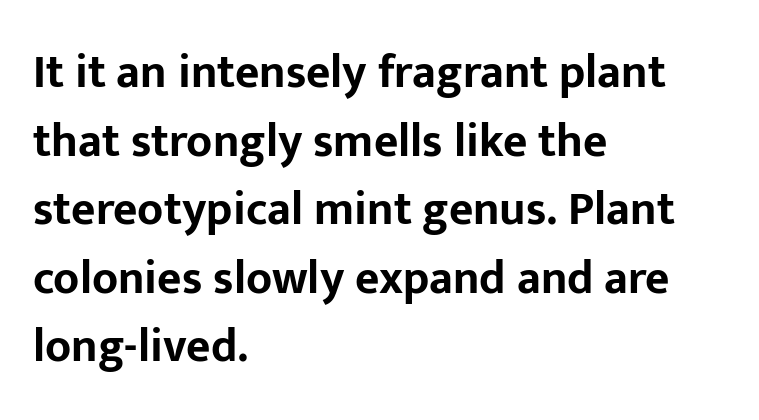
{"serif": "no", "italic": "no", "bold": "yes", "weight": "bold", "width": "normal", "stroke_contrast": "low", "x_height": "medium", "monospaced": "no", "underline": "no", "align": "left", "line_spacing": "normal", "line_spacing_ratio": 1.46, "letter_spacing": "normal", "letter_spacing_em": 0.0, "glyph_px": 47}
